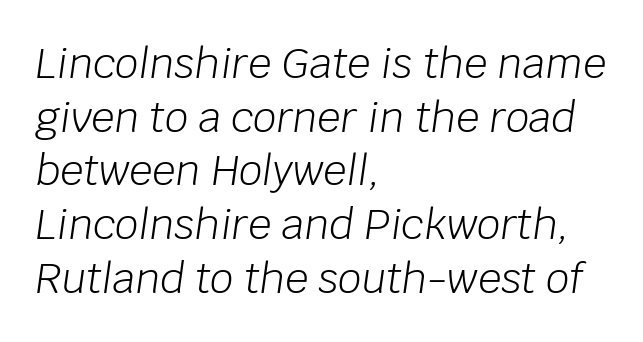
{"italic": "yes", "lean": "right", "slant_degrees": 8, "bold": "no", "weight": "light", "width": "normal", "stroke_contrast": "low", "x_height": "large", "monospaced": "no", "underline": "no", "align": "left", "line_spacing": "normal", "line_spacing_ratio": 1.31, "letter_spacing": "normal", "letter_spacing_em": 0.0, "glyph_px": 41}
